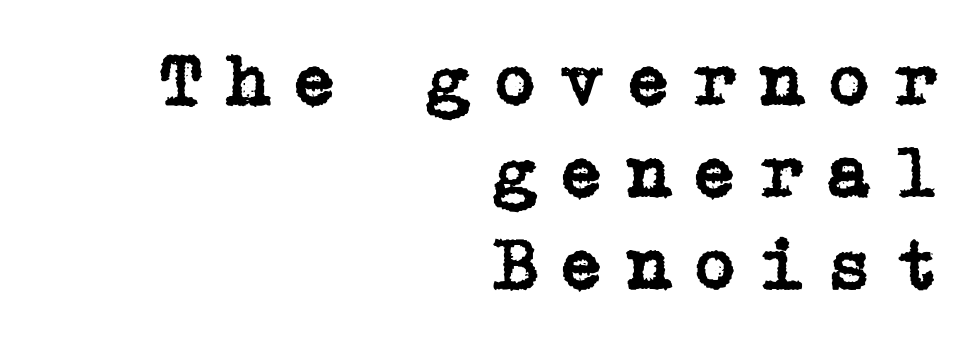
Q: Is the text italic (slanted)? A: No, it is upright.
Q: Is the typeface a serif or a sans-serif typeface? A: Serif.
Q: Is the text underlined? A: No.
Q: How is the paragraph aligned? A: Right-aligned.
Q: Is the spacing between letters normal or unusually wide? A: Unusually wide.
Q: Width (condensed, normal, or wide)? A: Normal.
Q: Stroke contrast? A: Low.
Q: x-height? A: Medium.
